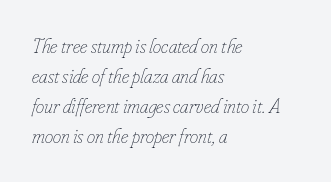
{"italic": "yes", "lean": "right", "slant_degrees": 16, "bold": "no", "underline": "no", "align": "left", "line_spacing": "normal", "line_spacing_ratio": 1.43, "letter_spacing": "normal", "letter_spacing_em": 0.0, "glyph_px": 21}
